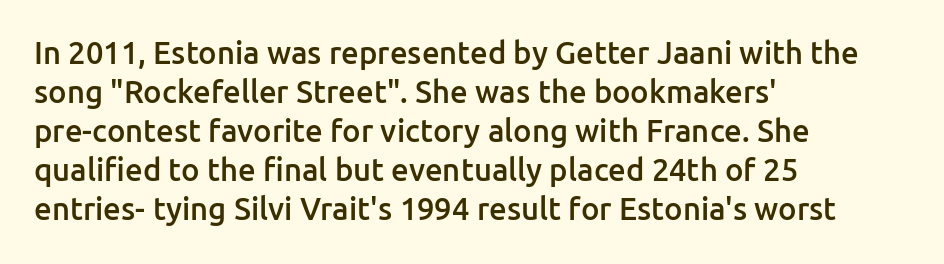
Each row of text sits above clean, open space. The letters sit at their default tracking, neither squeezed nor spread. Horizontal bands of white between lines are of average thickness. The letters stand upright; this is a roman face. The rag falls on the right side of this text block.
